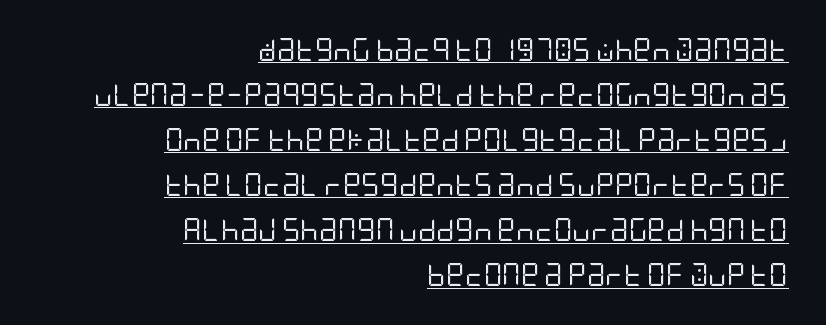
Q: Is the text bold? A: No.
Q: Is the text italic (slanted)? A: No, it is upright.
Q: Is the text underlined? A: Yes.
Q: How is the paragraph aligned? A: Right-aligned.
Q: Is the spacing between letters normal or unusually wide? A: Normal.
Q: Is the spacing between lines tight, normal or loose? A: Loose.
